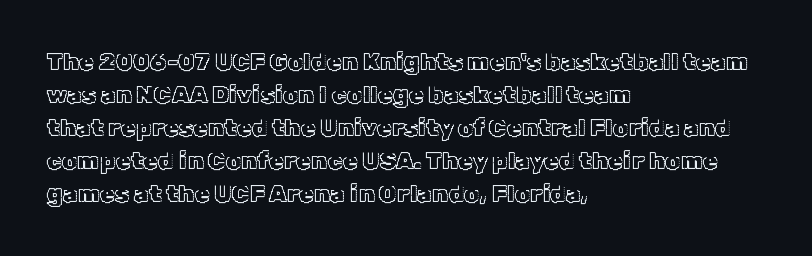
Q: Is the text italic (slanted)? A: No, it is upright.
Q: Is the text underlined? A: No.
Q: How is the paragraph aligned? A: Left-aligned.
Q: Is the spacing between letters normal or unusually wide? A: Normal.
Q: Is the spacing between lines tight, normal or loose? A: Normal.
